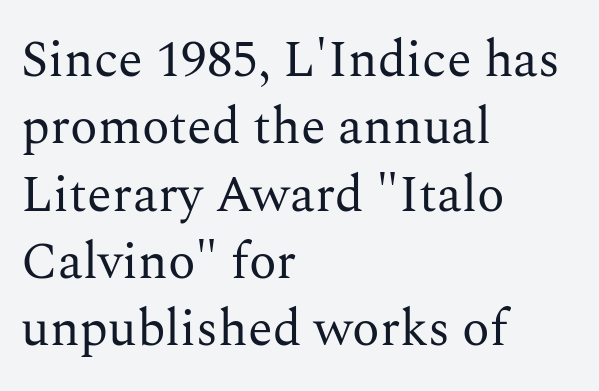
Q: Is the text bold? A: No.
Q: Is the text italic (slanted)? A: No, it is upright.
Q: Is the typeface a serif or a sans-serif typeface? A: Serif.
Q: Is the text underlined? A: No.
Q: How is the paragraph aligned? A: Left-aligned.
Q: Is the spacing between letters normal or unusually wide? A: Normal.
Q: Is the spacing between lines tight, normal or loose? A: Normal.
Q: Width (condensed, normal, or wide)? A: Normal.
Q: Stroke contrast? A: Medium.
Q: x-height? A: Medium.
Q: Monospaced? A: No.
